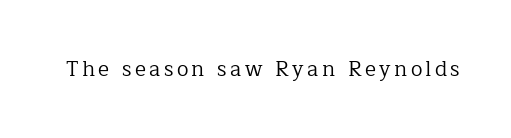
The image shows 21 px text type, upright; set not underlined.
